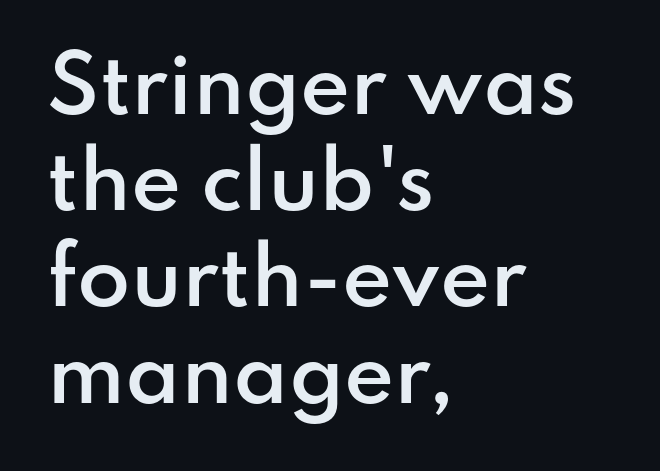
The image shows 77 px semibold sans-serif type, upright; set left-aligned, normal line spacing (1.25x), normal letter spacing, not underlined; low stroke contrast and a small x-height.
